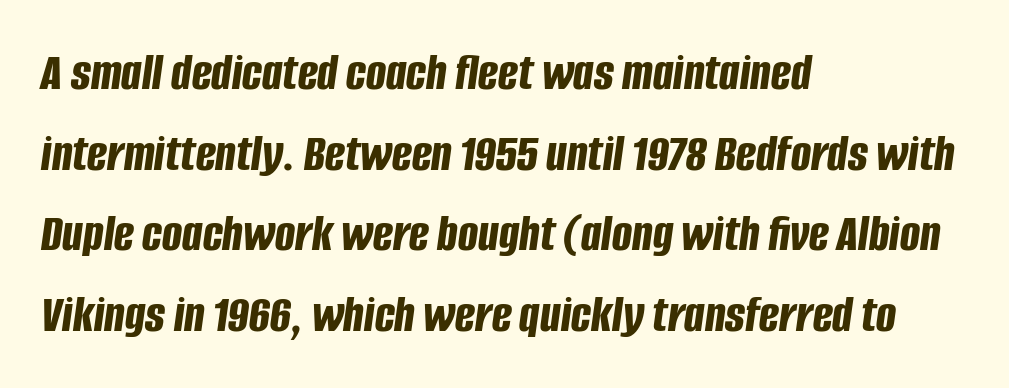
Q: Is the text bold? A: Yes.
Q: Is the text italic (slanted)? A: Yes, it leans right by about 8 degrees.
Q: Is the text underlined? A: No.
Q: How is the paragraph aligned? A: Left-aligned.
Q: Is the spacing between letters normal or unusually wide? A: Normal.
Q: Is the spacing between lines tight, normal or loose? A: Normal.
Q: Width (condensed, normal, or wide)? A: Condensed.
Q: Stroke contrast? A: Low.
Q: x-height? A: Large.
Q: Monospaced? A: No.
